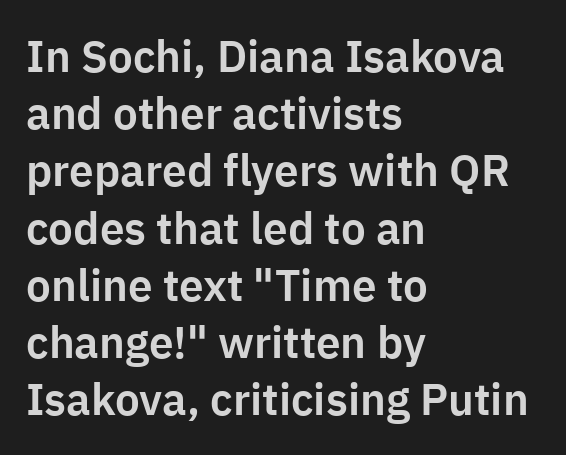
{"serif": "no", "italic": "no", "width": "normal", "stroke_contrast": "low", "x_height": "medium", "monospaced": "no", "underline": "no", "align": "left", "line_spacing": "normal", "line_spacing_ratio": 1.3, "letter_spacing": "normal", "letter_spacing_em": 0.0, "glyph_px": 44}
